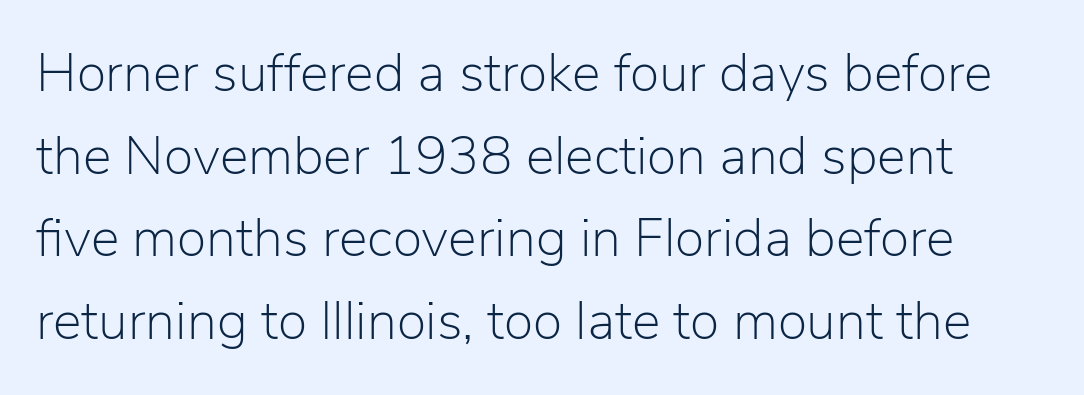
{"serif": "no", "italic": "no", "bold": "no", "weight": "light", "width": "normal", "stroke_contrast": "low", "x_height": "medium", "monospaced": "no", "underline": "no", "line_spacing": "normal", "line_spacing_ratio": 1.53, "letter_spacing": "normal", "letter_spacing_em": 0.0, "glyph_px": 54}
